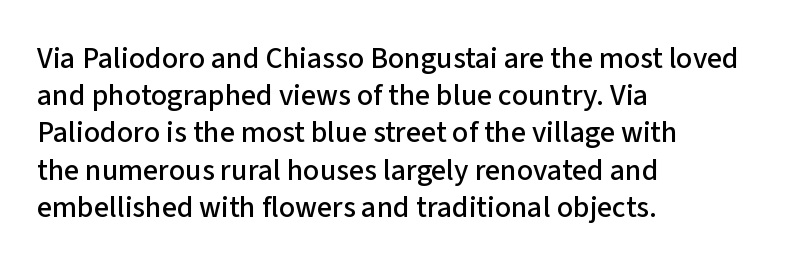
Q: Is the text italic (slanted)? A: No, it is upright.
Q: Is the typeface a serif or a sans-serif typeface? A: Sans-serif.
Q: Is the text underlined? A: No.
Q: How is the paragraph aligned? A: Left-aligned.
Q: Is the spacing between letters normal or unusually wide? A: Normal.
Q: Width (condensed, normal, or wide)? A: Normal.
Q: Stroke contrast? A: Low.
Q: x-height? A: Medium.
Q: Monospaced? A: No.
